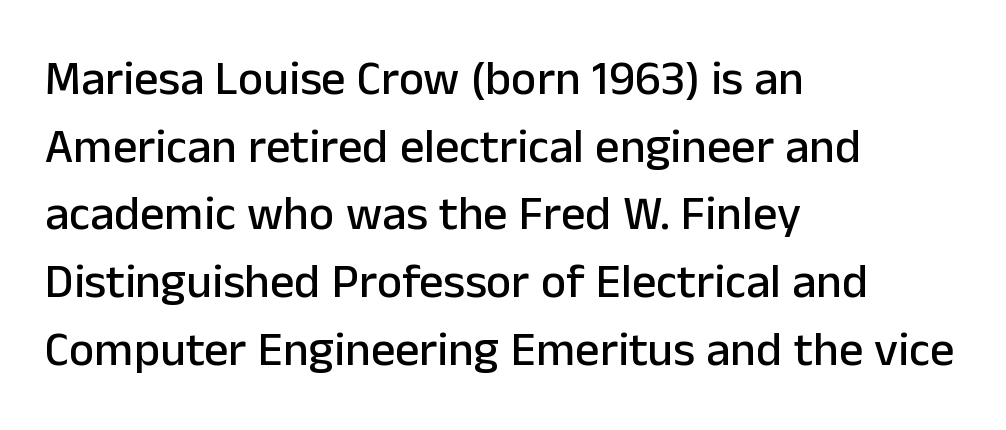
{"serif": "no", "italic": "no", "width": "normal", "stroke_contrast": "low", "x_height": "medium", "monospaced": "no", "underline": "no", "align": "left", "line_spacing": "normal", "line_spacing_ratio": 1.41, "letter_spacing": "normal", "letter_spacing_em": 0.0, "glyph_px": 48}
